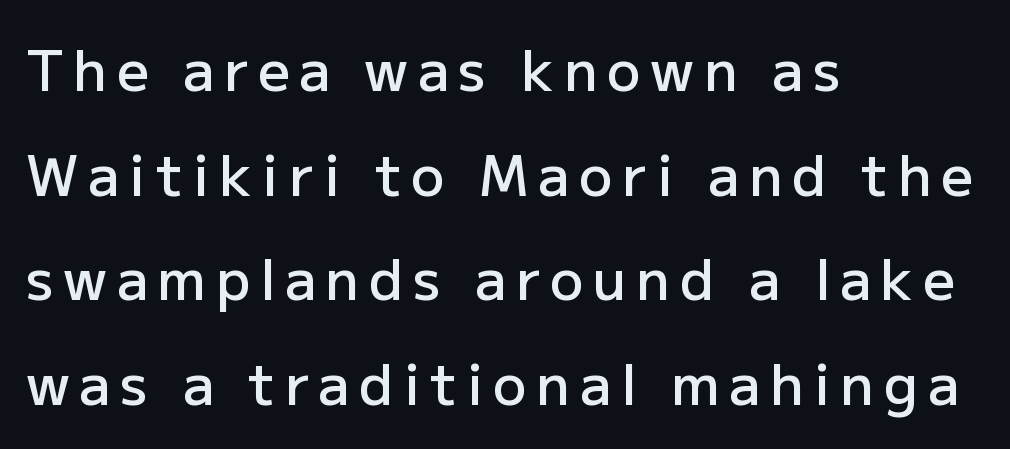
{"serif": "no", "italic": "no", "bold": "semi", "weight": "semibold", "width": "normal", "stroke_contrast": "low", "x_height": "medium", "monospaced": "no", "underline": "no", "align": "left", "line_spacing_ratio": 1.87, "glyph_px": 56}
